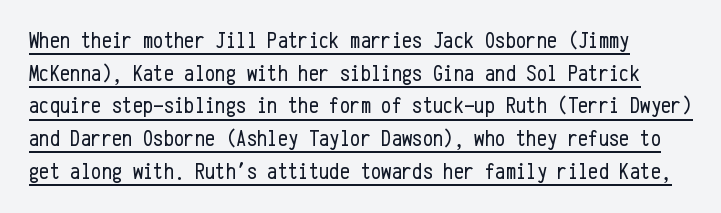
{"italic": "no", "bold": "no", "underline": "yes", "line_spacing": "normal", "line_spacing_ratio": 1.42, "letter_spacing": "normal", "letter_spacing_em": 0.0, "glyph_px": 23}
